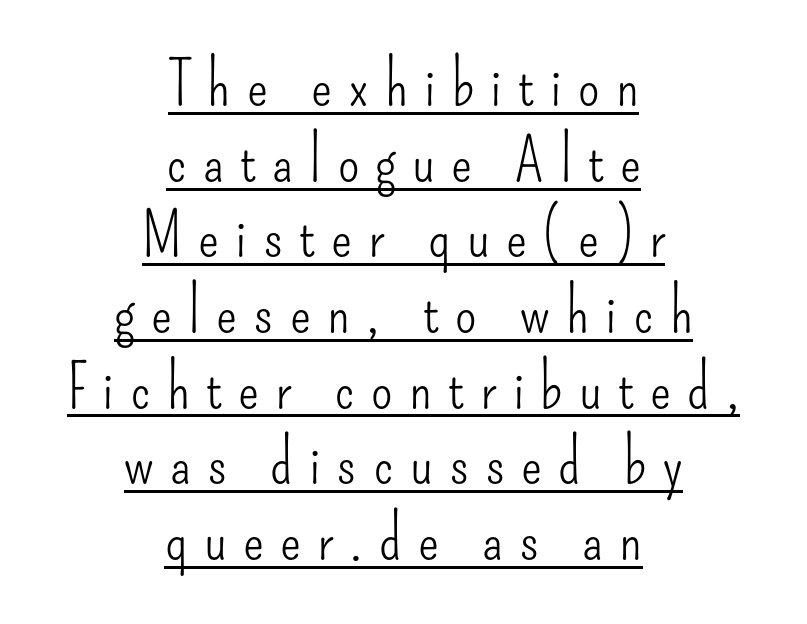
The image shows 62 px light, condensed sans-serif type, upright; set centered, line spacing 1.22x, unusually wide letter spacing (+0.26 em), underlined; low stroke contrast and a small x-height.
